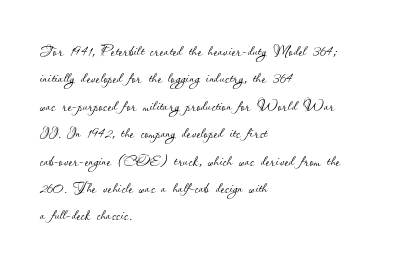
The image shows 20 px text type; set left-aligned, normal line spacing (1.37x), normal letter spacing, not underlined.
